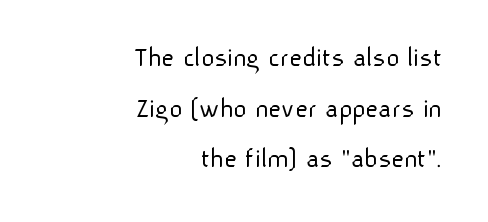
Q: Is the text bold? A: No.
Q: Is the text italic (slanted)? A: No, it is upright.
Q: Is the typeface a serif or a sans-serif typeface? A: Sans-serif.
Q: Is the text underlined? A: No.
Q: How is the paragraph aligned? A: Right-aligned.
Q: Is the spacing between letters normal or unusually wide? A: Normal.
Q: Width (condensed, normal, or wide)? A: Normal.
Q: Stroke contrast? A: Low.
Q: x-height? A: Medium.
Q: Monospaced? A: No.
